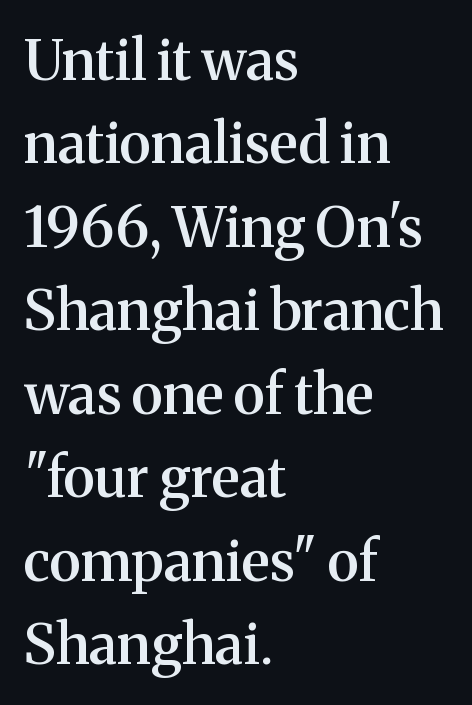
The image shows 56 px semibold serif type, upright; set left-aligned, normal line spacing (1.49x), normal letter spacing, not underlined; medium stroke contrast and a medium x-height.
